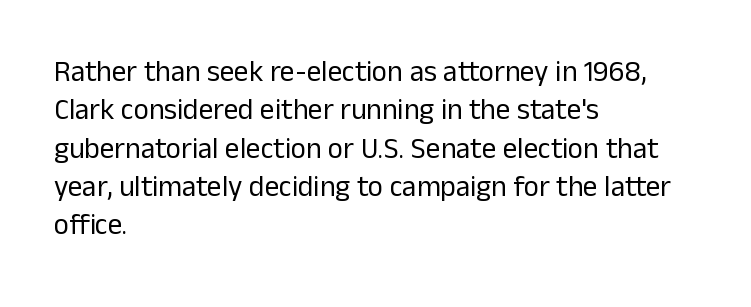
Q: Is the text bold? A: No.
Q: Is the text italic (slanted)? A: No, it is upright.
Q: Is the typeface a serif or a sans-serif typeface? A: Sans-serif.
Q: Is the text underlined? A: No.
Q: How is the paragraph aligned? A: Left-aligned.
Q: Is the spacing between letters normal or unusually wide? A: Normal.
Q: Is the spacing between lines tight, normal or loose? A: Normal.
Q: Width (condensed, normal, or wide)? A: Normal.
Q: Stroke contrast? A: Low.
Q: x-height? A: Medium.
Q: Monospaced? A: No.
